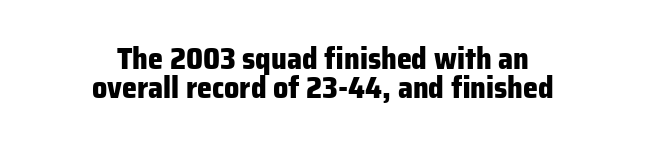
Q: Is the text bold? A: Yes.
Q: Is the text italic (slanted)? A: No, it is upright.
Q: Is the typeface a serif or a sans-serif typeface? A: Sans-serif.
Q: Is the text underlined? A: No.
Q: How is the paragraph aligned? A: Centered.
Q: Is the spacing between letters normal or unusually wide? A: Normal.
Q: Is the spacing between lines tight, normal or loose? A: Tight.
Q: Width (condensed, normal, or wide)? A: Normal.
Q: Stroke contrast? A: Low.
Q: x-height? A: Medium.
Q: Monospaced? A: No.
